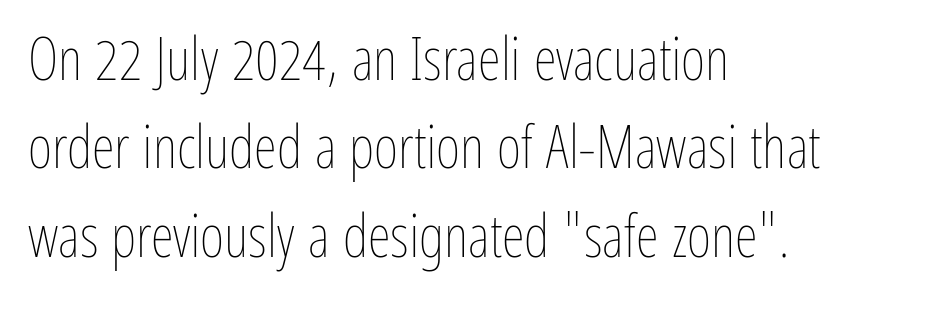
{"italic": "no", "bold": "no", "weight": "thin", "width": "condensed", "stroke_contrast": "low", "x_height": "medium", "monospaced": "no", "underline": "no", "align": "left", "line_spacing": "normal", "line_spacing_ratio": 1.5, "letter_spacing": "normal", "letter_spacing_em": 0.0, "glyph_px": 59}
